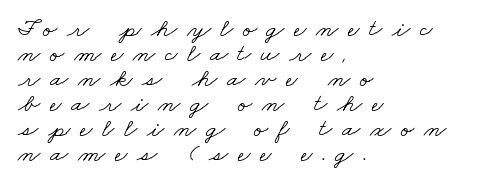
The image shows 26 px text type; set left-aligned, tight line spacing (0.96x), unusually wide letter spacing (+0.37 em), not underlined.
